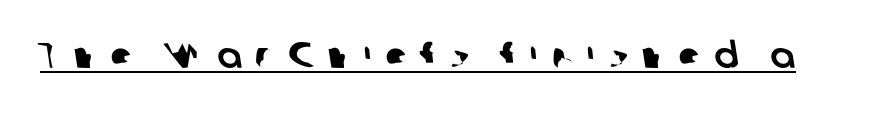
{"serif": "no", "width": "normal", "stroke_contrast": "low", "x_height": "medium", "monospaced": "no", "underline": "yes", "letter_spacing": "wide", "letter_spacing_em": 0.38, "glyph_px": 36}
